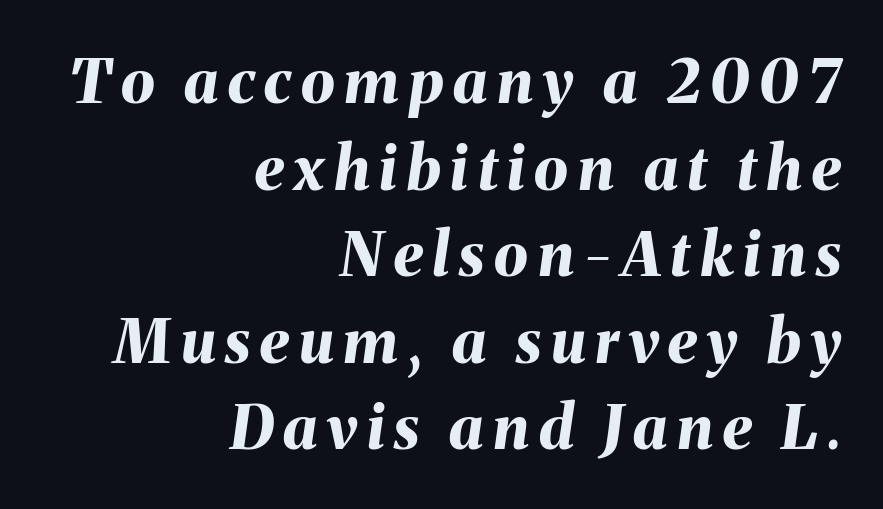
The image shows 61 px bold type, italic (leaning right); set right-aligned, normal line spacing (1.42x), not underlined; medium stroke contrast and a medium x-height.
